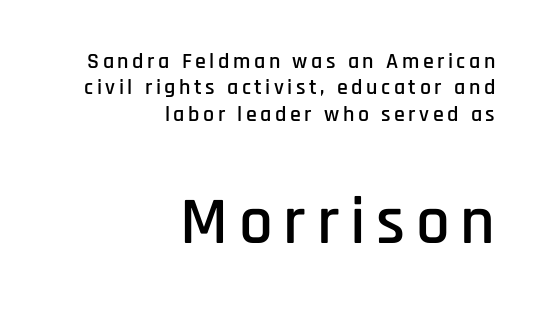
The image shows 67 px condensed sans-serif type, upright; set right-aligned, line spacing 1.2x, not underlined; the second (bottom) block is 3.05x larger; low stroke contrast and a large x-height.
